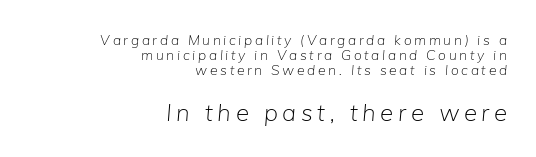
Q: Is the text bold? A: No.
Q: Is the text italic (slanted)? A: Yes, it leans right by about 5 degrees.
Q: Is the text underlined? A: No.
Q: How is the paragraph aligned? A: Right-aligned.
Q: Is the spacing between lines tight, normal or loose? A: Tight.
Q: Which block of text is set in a larger size, the first (top) or the second (bottom)? A: The second (bottom) one.
